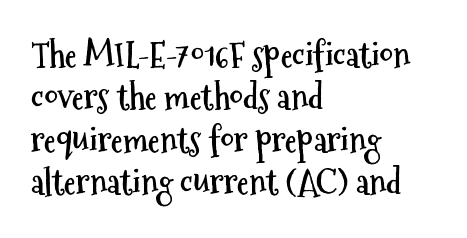
{"serif": "no", "italic": "no", "bold": "yes", "weight": "semibold", "width": "condensed", "stroke_contrast": "medium", "x_height": "medium", "monospaced": "no", "underline": "no", "align": "left", "line_spacing": "normal", "line_spacing_ratio": 1.25, "letter_spacing": "normal", "letter_spacing_em": 0.0, "glyph_px": 34}
